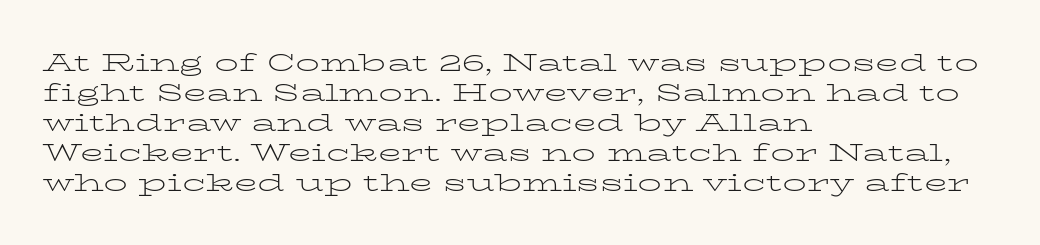
Q: Is the text bold? A: No.
Q: Is the text italic (slanted)? A: No, it is upright.
Q: Is the text underlined? A: No.
Q: How is the paragraph aligned? A: Left-aligned.
Q: Is the spacing between letters normal or unusually wide? A: Normal.
Q: Is the spacing between lines tight, normal or loose? A: Normal.
